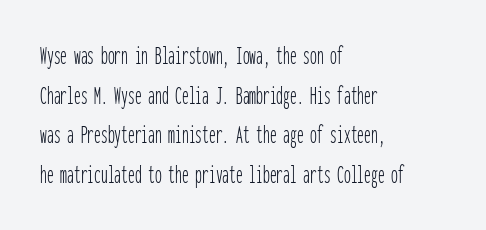
Q: Is the text bold? A: No.
Q: Is the text italic (slanted)? A: No, it is upright.
Q: Is the text underlined? A: No.
Q: How is the paragraph aligned? A: Left-aligned.
Q: Is the spacing between letters normal or unusually wide? A: Normal.
Q: Is the spacing between lines tight, normal or loose? A: Normal.
